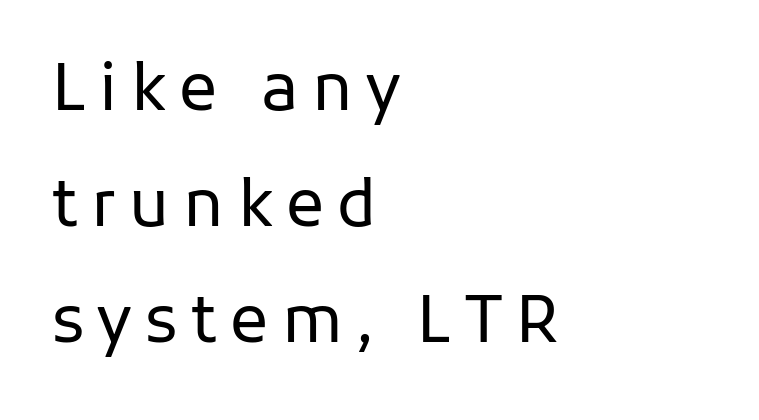
{"serif": "no", "italic": "no", "bold": "no", "weight": "regular", "width": "normal", "stroke_contrast": "low", "x_height": "medium", "monospaced": "no", "underline": "no", "align": "left", "line_spacing_ratio": 1.81, "letter_spacing": "wide", "letter_spacing_em": 0.21, "glyph_px": 64}
